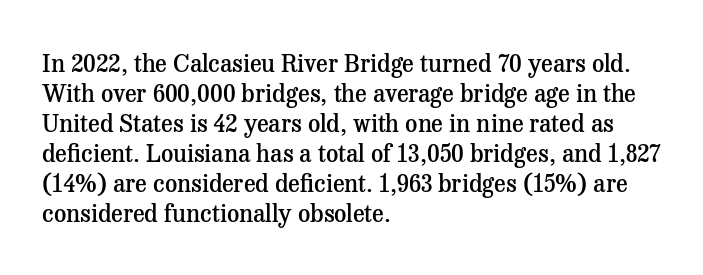
Q: Is the text bold? A: Semi-bold.
Q: Is the text italic (slanted)? A: No, it is upright.
Q: Is the text underlined? A: No.
Q: How is the paragraph aligned? A: Left-aligned.
Q: Is the spacing between letters normal or unusually wide? A: Normal.
Q: Is the spacing between lines tight, normal or loose? A: Normal.
